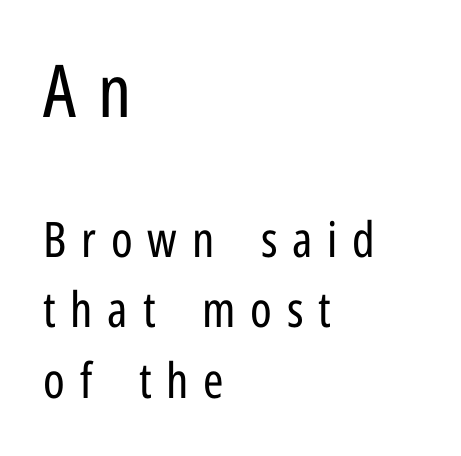
Reading top to bottom, the characters get smaller at the block break. Unmarked baselines from the first word to the last. Each word looks stretched out because of the extra space between its letters. Note the varied advance widths — an 'i' is clearly narrower than an 'm'. Summary of vertical rhythm: regular, with standard interline spacing. Every character sits straight up, as roman type does.
